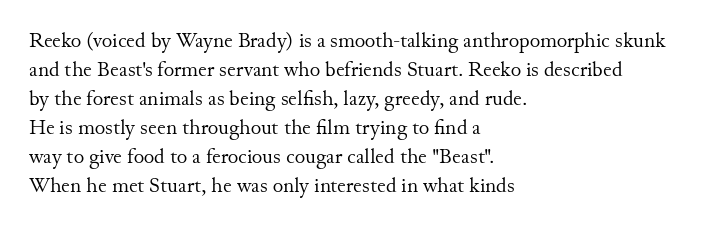
Beneath every word, the page is bare. Stems here are at most as thick as an everyday book face. When letters stand straight like this, we call the style roman or upright. This rendering leaves character spacing at its baseline value. The rendering uses a moderate line-height, typical for paragraphs.
